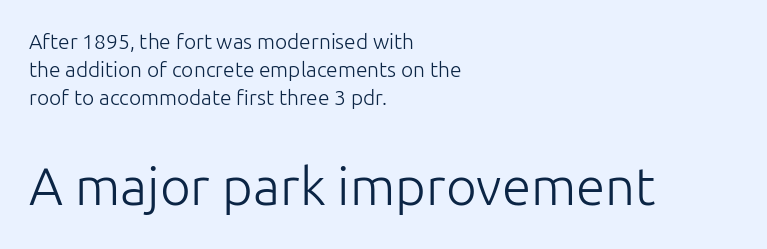
Q: Is the text bold? A: No.
Q: Is the text italic (slanted)? A: No, it is upright.
Q: Is the typeface a serif or a sans-serif typeface? A: Sans-serif.
Q: Is the text underlined? A: No.
Q: How is the paragraph aligned? A: Left-aligned.
Q: Is the spacing between letters normal or unusually wide? A: Normal.
Q: Is the spacing between lines tight, normal or loose? A: Normal.
Q: Which block of text is set in a larger size, the first (top) or the second (bottom)? A: The second (bottom) one.
Q: Width (condensed, normal, or wide)? A: Normal.
Q: Stroke contrast? A: Low.
Q: x-height? A: Medium.
Q: Monospaced? A: No.
